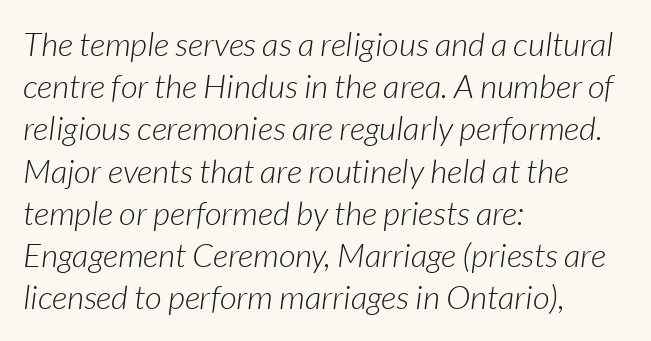
{"italic": "yes", "lean": "right", "slant_degrees": 7, "bold": "no", "weight": "light", "width": "normal", "stroke_contrast": "low", "x_height": "medium", "monospaced": "no", "underline": "no", "align": "left", "line_spacing": "normal", "line_spacing_ratio": 1.28, "letter_spacing": "normal", "letter_spacing_em": 0.0, "glyph_px": 33}
